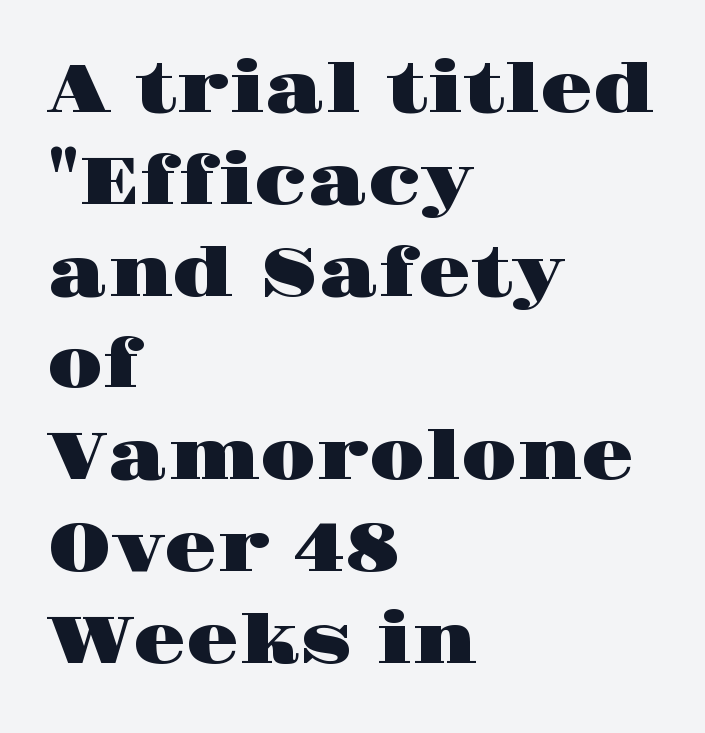
{"serif": "yes", "italic": "no", "width": "wide", "stroke_contrast": "high", "x_height": "large", "monospaced": "no", "underline": "no", "align": "left", "line_spacing": "normal", "line_spacing_ratio": 1.35, "letter_spacing": "normal", "letter_spacing_em": 0.0, "glyph_px": 68}
